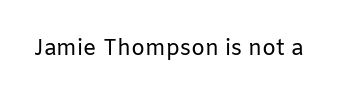
The space directly below the letters is spotless. Quick note: not italic, upright. The line texture is even and compact thanks to regular tracking. These glyphs show unthickened strokes, regular width or finer.
